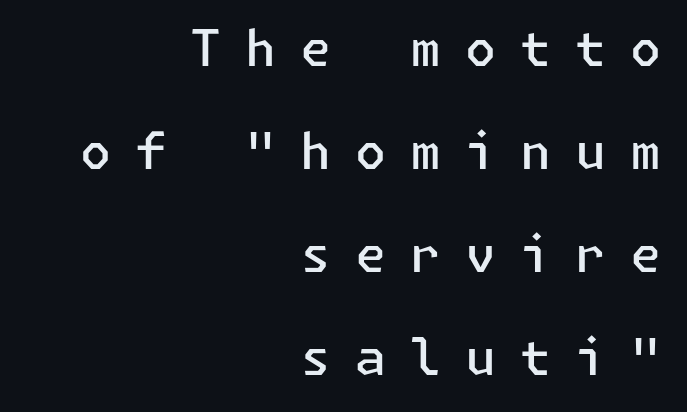
{"serif": "no", "italic": "no", "bold": "semi", "weight": "semibold", "width": "normal", "stroke_contrast": "low", "x_height": "medium", "underline": "no", "align": "right", "line_spacing": "loose", "line_spacing_ratio": 2.06, "letter_spacing": "wide", "letter_spacing_em": 0.48, "glyph_px": 50}
